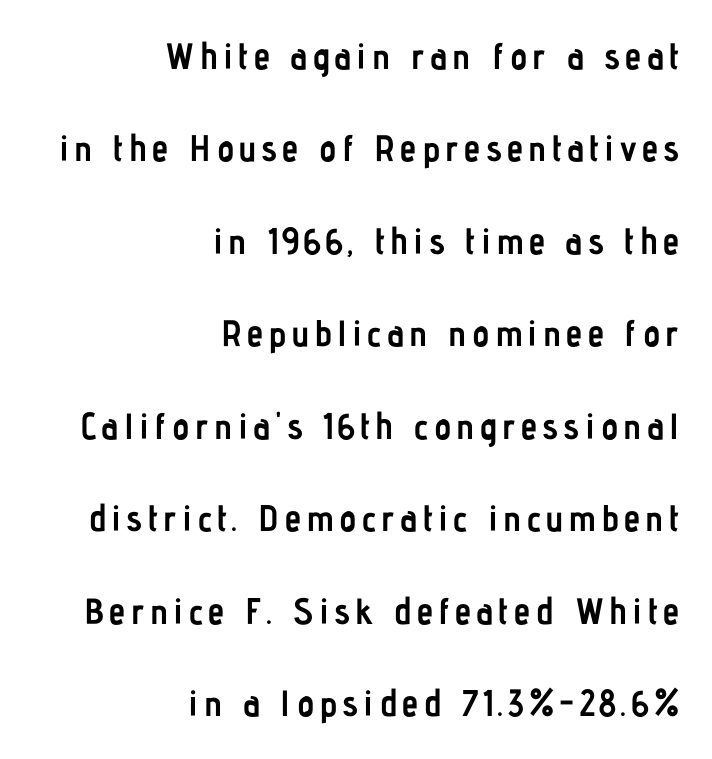
A typesetter would call this proportional, since set widths differ per character. Letterform terminals end flat and unadorned throughout the passage. The paragraph has a hard right edge and a soft left edge. Bold? Absolutely — the strokes are thick and heavy.
